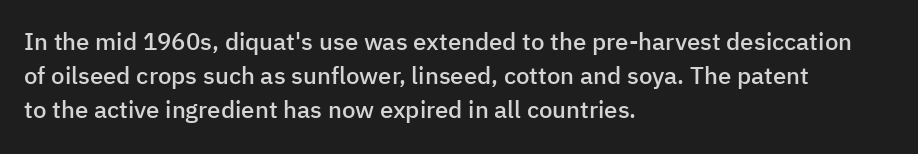
{"italic": "no", "bold": "semi", "underline": "no", "align": "left", "line_spacing": "normal", "line_spacing_ratio": 1.41, "letter_spacing": "normal", "letter_spacing_em": 0.0, "glyph_px": 24}
